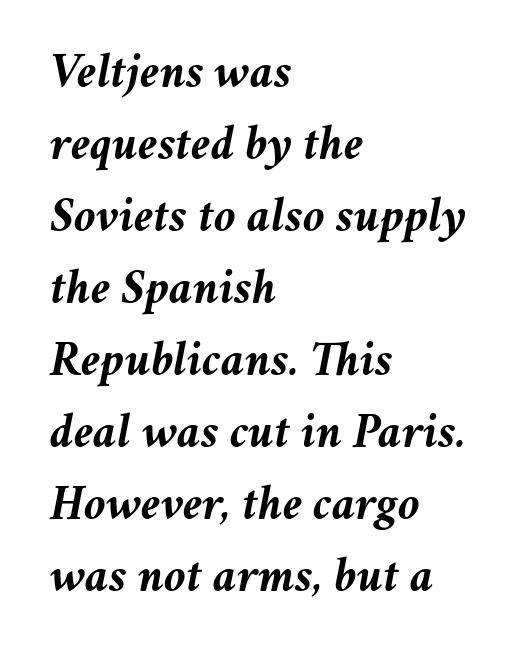
{"italic": "yes", "lean": "right", "slant_degrees": 11, "bold": "yes", "weight": "semibold", "width": "normal", "stroke_contrast": "medium", "x_height": "medium", "monospaced": "no", "underline": "no", "align": "left", "line_spacing": "normal", "line_spacing_ratio": 1.44, "letter_spacing": "normal", "letter_spacing_em": 0.0, "glyph_px": 50}
